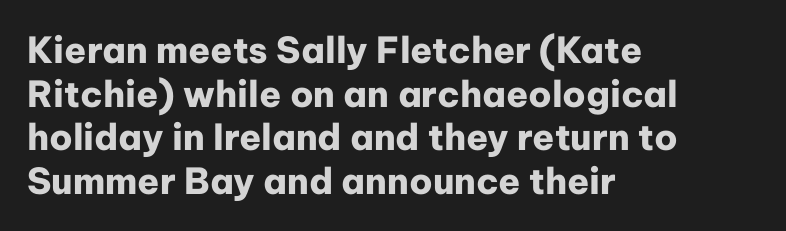
The typeface chosen for these lines omits serifs. Do the characters align in a grid? No, the font is proportional. Bare-footed words on every line. The letters are bold, with thick, heavy strokes.
